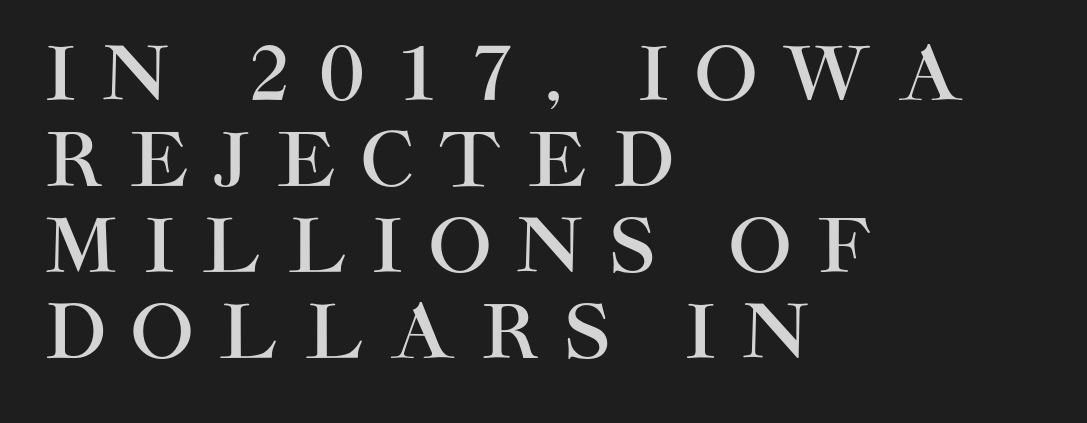
The image shows 74 px sans-serif type, upright; set left-aligned, line spacing 1.16x, unusually wide letter spacing (+0.36 em), not underlined; high stroke contrast and a large x-height.
